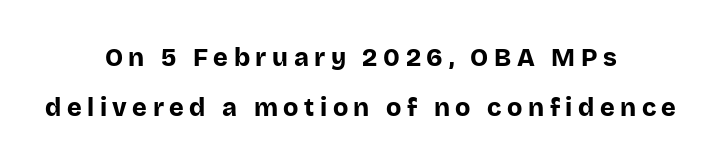
The image shows 25 px bold type, upright; set centered, loose line spacing (2.01x), unusually wide letter spacing (+0.22 em), not underlined.
